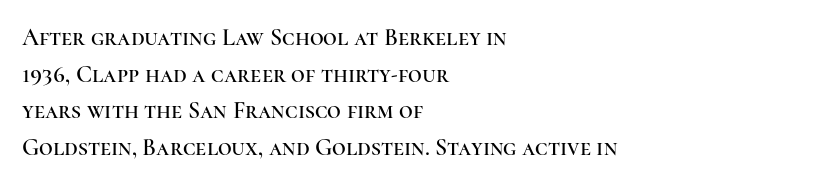
Unlike italic type, these characters show no tilt at all. Glyph-to-glyph distance matches everyday printed text. The line-height multiplier appears to be the usual default. The rag falls on the right side of this text block.
